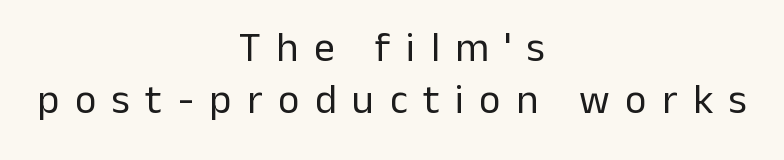
{"serif": "no", "italic": "no", "bold": "no", "weight": "regular", "width": "normal", "stroke_contrast": "low", "x_height": "medium", "monospaced": "no", "underline": "no", "align": "center", "line_spacing": "normal", "line_spacing_ratio": 1.28, "letter_spacing": "wide", "letter_spacing_em": 0.38, "glyph_px": 41}
